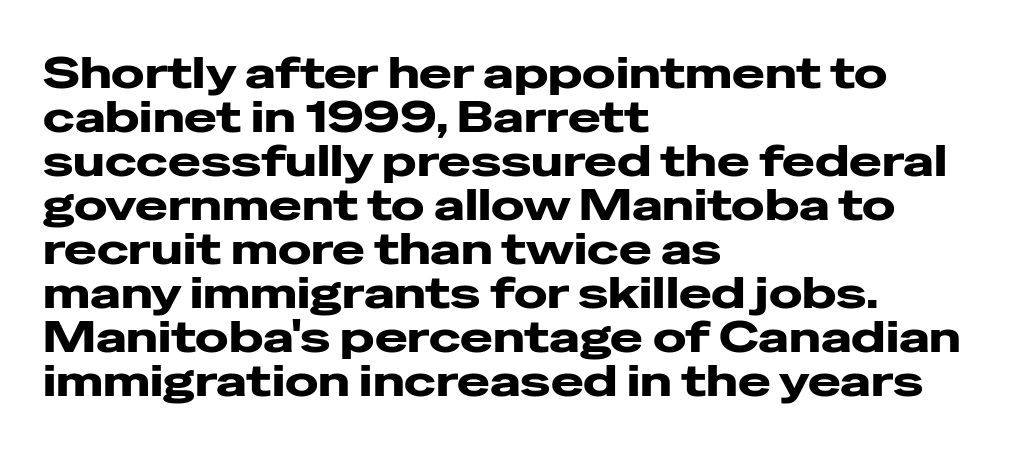
Typographic density is high because the face is bold. Proportional: the letters do not fall into vertical columns. This sample is left-justified, so line endings fall wherever the words run out. Notice how descenders almost collide with the ascenders below — that's tight leading. The designer went with a sans here, leaving each stem footless. Short note: letters normally spaced.
